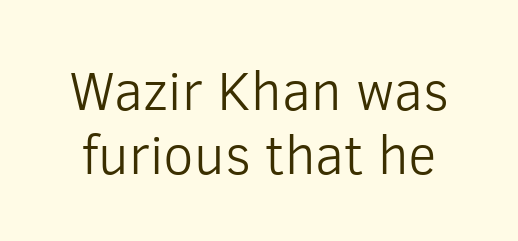
Q: Is the text bold? A: No.
Q: Is the text italic (slanted)? A: No, it is upright.
Q: Is the typeface a serif or a sans-serif typeface? A: Sans-serif.
Q: Is the text underlined? A: No.
Q: Is the spacing between letters normal or unusually wide? A: Normal.
Q: Width (condensed, normal, or wide)? A: Normal.
Q: Stroke contrast? A: Low.
Q: x-height? A: Medium.
Q: Monospaced? A: No.
